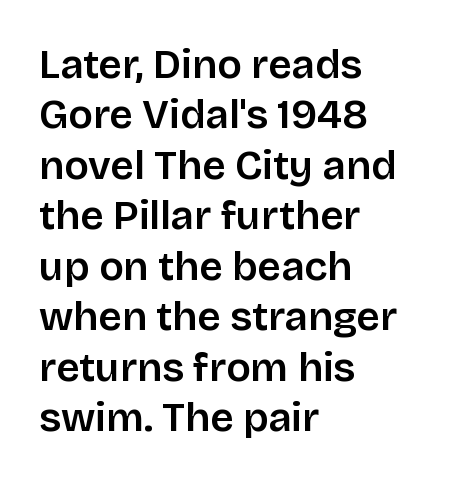
The area under the type is left untouched. Typeset ragged right — the left edge is the straight one. The line texture is even and compact thanks to regular tracking. Examine the stroke ends and you'll find no serifs. Think of a printed novel: that variable character pitch is what you see here. Posture: straight, roman, zero tilt.
